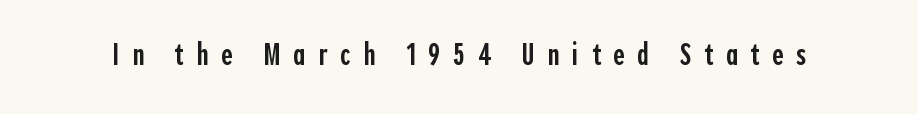
The image shows 31 px semibold, condensed sans-serif type, upright; set unusually wide letter spacing (+0.41 em), not underlined; a medium x-height.
